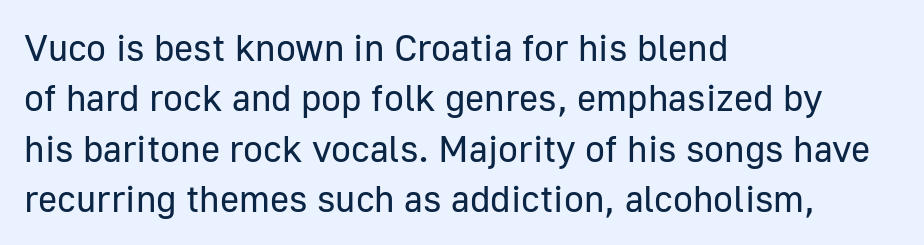
{"serif": "no", "italic": "no", "bold": "no", "weight": "regular", "width": "normal", "stroke_contrast": "low", "x_height": "medium", "monospaced": "no", "underline": "no", "align": "left", "line_spacing": "normal", "line_spacing_ratio": 1.36, "letter_spacing": "normal", "letter_spacing_em": 0.0, "glyph_px": 37}
